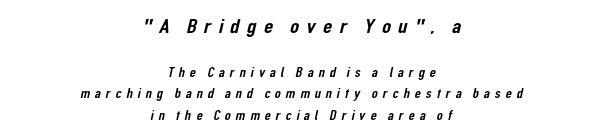
Q: Is the text underlined? A: No.
Q: How is the paragraph aligned? A: Centered.
Q: Is the spacing between letters normal or unusually wide? A: Unusually wide.
Q: Is the spacing between lines tight, normal or loose? A: Normal.
Q: Which block of text is set in a larger size, the first (top) or the second (bottom)? A: The first (top) one.
